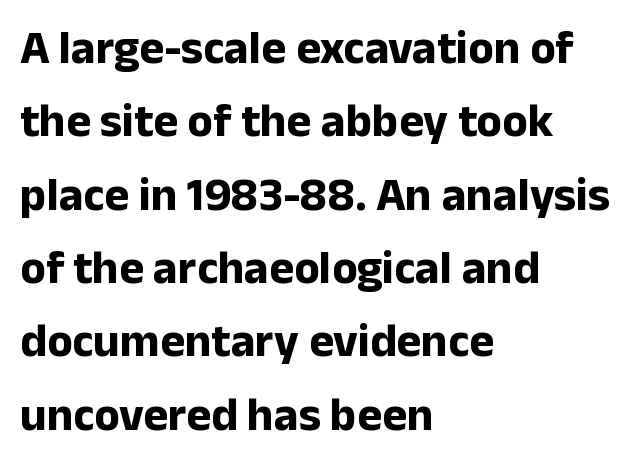
The image shows 47 px bold sans-serif type, upright; set left-aligned, normal line spacing (1.56x), normal letter spacing, not underlined; low stroke contrast and a medium x-height.
